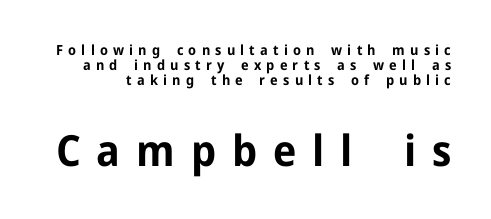
Q: Is the text bold? A: Yes.
Q: Is the text italic (slanted)? A: No, it is upright.
Q: Is the typeface a serif or a sans-serif typeface? A: Sans-serif.
Q: Is the text underlined? A: No.
Q: Is the spacing between letters normal or unusually wide? A: Unusually wide.
Q: Is the spacing between lines tight, normal or loose? A: Tight.
Q: Which block of text is set in a larger size, the first (top) or the second (bottom)? A: The second (bottom) one.
Q: Width (condensed, normal, or wide)? A: Normal.
Q: Stroke contrast? A: Low.
Q: x-height? A: Medium.
Q: Monospaced? A: No.
